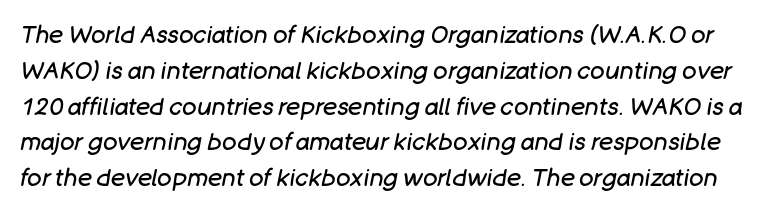
The axis of the letterforms is tilted away from vertical. Line spacing here is normal. Stroke thickness stays within the range of a standard reading face or lighter. Observe the ordinary spacing: letters are neighbours, not strangers. The string is rendered with underlining switched off.
